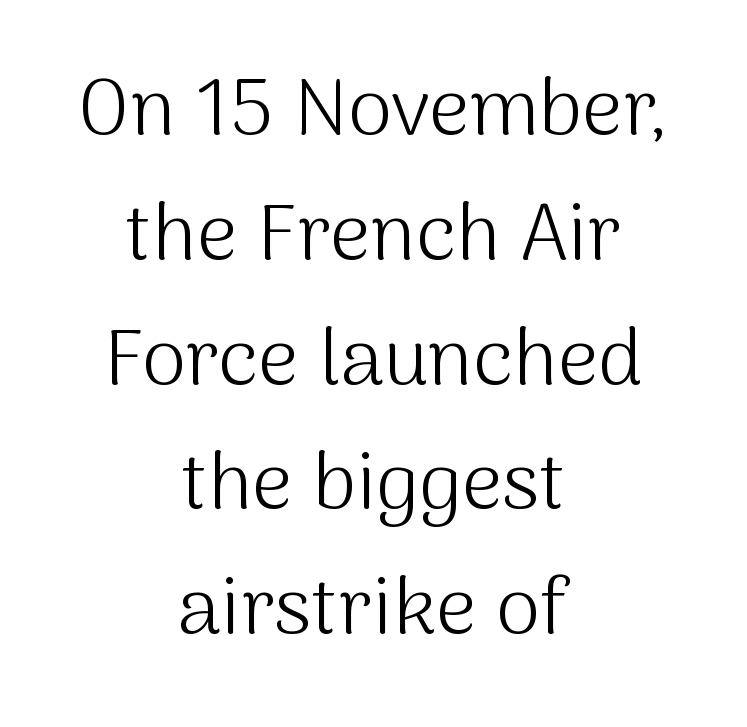
Q: Is the text bold? A: No.
Q: Is the text italic (slanted)? A: No, it is upright.
Q: Is the typeface a serif or a sans-serif typeface? A: Sans-serif.
Q: Is the text underlined? A: No.
Q: How is the paragraph aligned? A: Centered.
Q: Is the spacing between letters normal or unusually wide? A: Normal.
Q: Is the spacing between lines tight, normal or loose? A: Normal.
Q: Width (condensed, normal, or wide)? A: Normal.
Q: Stroke contrast? A: Medium.
Q: x-height? A: Medium.
Q: Monospaced? A: No.
